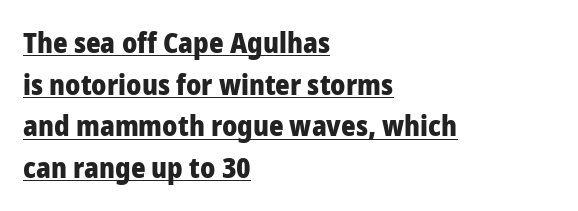
Standard letterfit; no display-style spreading of the glyphs. Each letter keeps its own natural width here, so spacing adapts to shape. These characters rest on top of a visible drawn line. The lines sit at an ordinary, default distance from one another.
